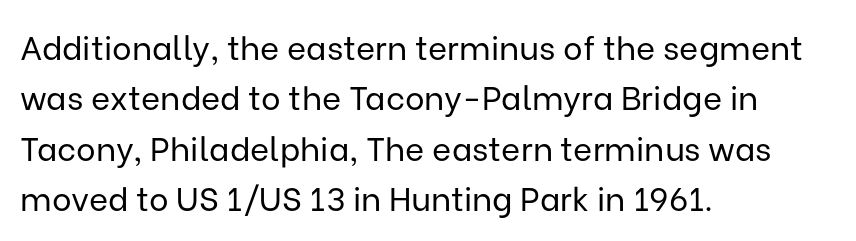
Q: Is the text bold? A: No.
Q: Is the text italic (slanted)? A: No, it is upright.
Q: Is the typeface a serif or a sans-serif typeface? A: Sans-serif.
Q: Is the text underlined? A: No.
Q: How is the paragraph aligned? A: Left-aligned.
Q: Is the spacing between letters normal or unusually wide? A: Normal.
Q: Is the spacing between lines tight, normal or loose? A: Normal.
Q: Width (condensed, normal, or wide)? A: Normal.
Q: Stroke contrast? A: Low.
Q: x-height? A: Medium.
Q: Monospaced? A: No.
